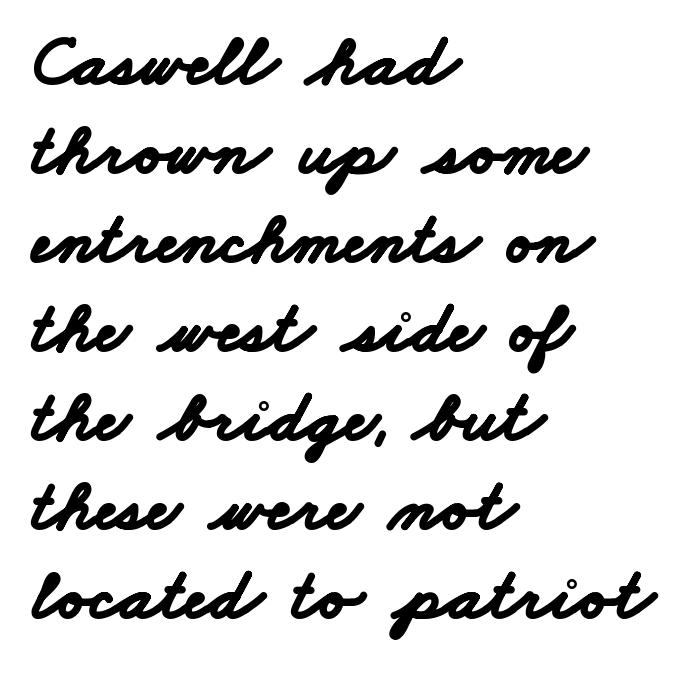
The image shows 73 px bold, wide sans-serif type; set left-aligned, line spacing 1.22x, normal letter spacing, not underlined; low stroke contrast and a small x-height.
